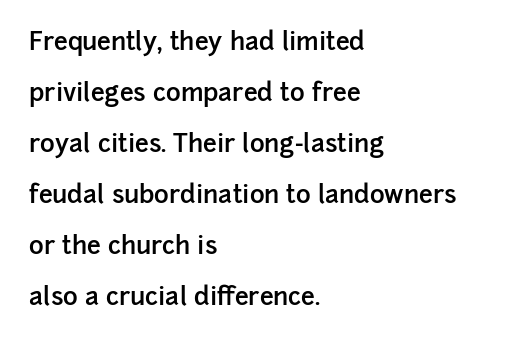
Q: Is the text bold? A: Semi-bold.
Q: Is the text italic (slanted)? A: No, it is upright.
Q: Is the text underlined? A: No.
Q: How is the paragraph aligned? A: Left-aligned.
Q: Is the spacing between letters normal or unusually wide? A: Normal.
Q: Is the spacing between lines tight, normal or loose? A: Loose.
